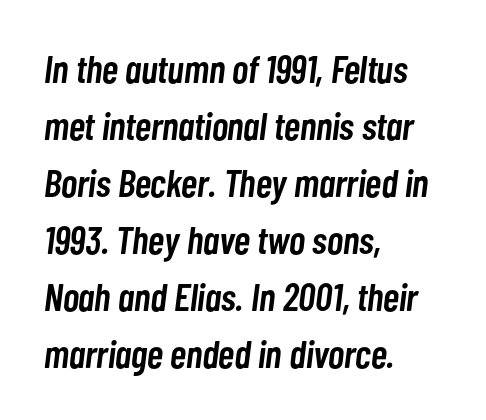
The image shows 39 px semibold, condensed type, italic (leaning right); set left-aligned, normal line spacing (1.46x), normal letter spacing, not underlined; low stroke contrast and a medium x-height.
